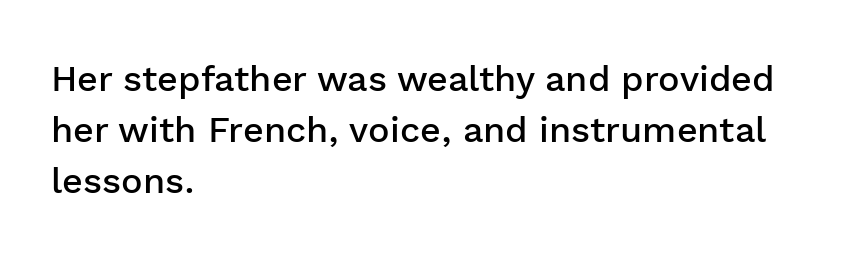
Q: Is the text bold? A: Semi-bold.
Q: Is the text italic (slanted)? A: No, it is upright.
Q: Is the typeface a serif or a sans-serif typeface? A: Sans-serif.
Q: Is the text underlined? A: No.
Q: How is the paragraph aligned? A: Left-aligned.
Q: Is the spacing between letters normal or unusually wide? A: Normal.
Q: Is the spacing between lines tight, normal or loose? A: Normal.
Q: Width (condensed, normal, or wide)? A: Normal.
Q: Stroke contrast? A: Low.
Q: x-height? A: Medium.
Q: Monospaced? A: No.
